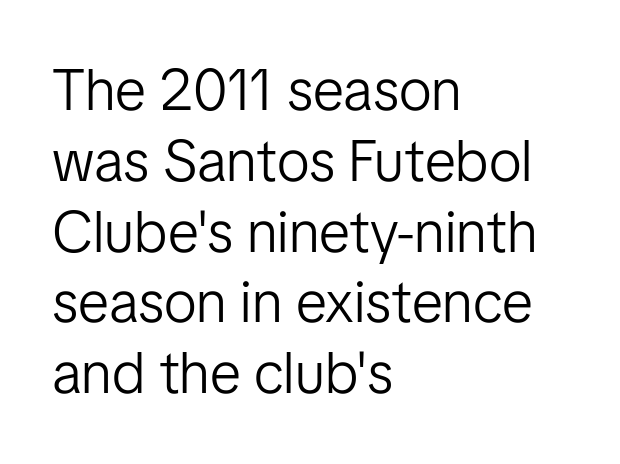
This rendering employs a face without finishing strokes, i.e., a sans-serif. Only glyphs here, with clear space below each row. Reading down the block, your eye returns to a fixed left position each line. Here the glyphs are tracked normally, forming tight word shapes. Nothing heavy about these letters — not bold at all.
